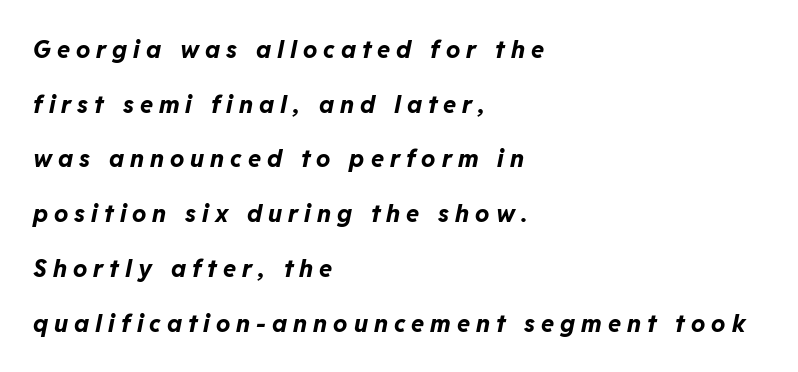
The image shows 24 px bold type, italic (leaning right); set left-aligned, loose line spacing (2.28x), unusually wide letter spacing (+0.25 em), not underlined.
